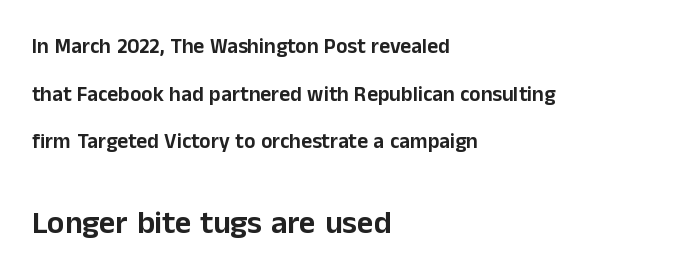
{"serif": "no", "italic": "no", "width": "normal", "stroke_contrast": "low", "x_height": "medium", "monospaced": "no", "underline": "no", "align": "left", "line_spacing": "loose", "line_spacing_ratio": 2.27, "letter_spacing": "normal", "letter_spacing_em": 0.0, "larger_block": "second", "size_ratio": 1.52, "glyph_px": 32}
